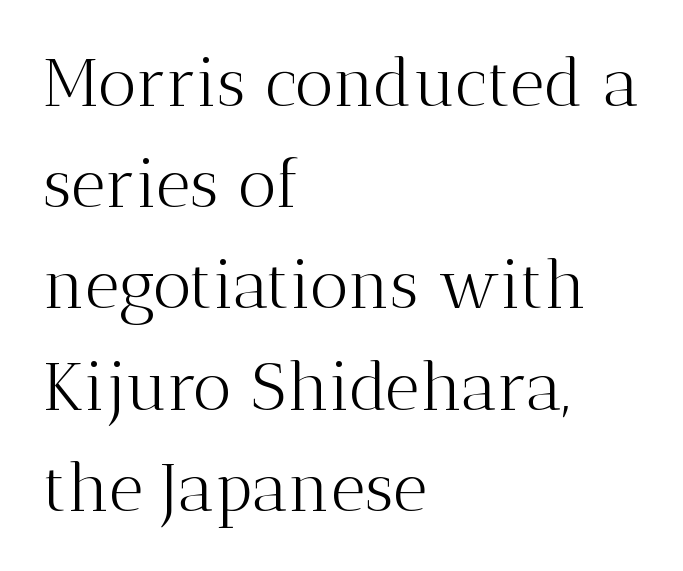
A normal amount of white space separates one row of letters from the next. No extra tracking has been applied to these lines. Typeset ragged right — the left edge is the straight one. The passage shown is not underscored anywhere. The letters advance in unequal steps, a hallmark of proportional type.
